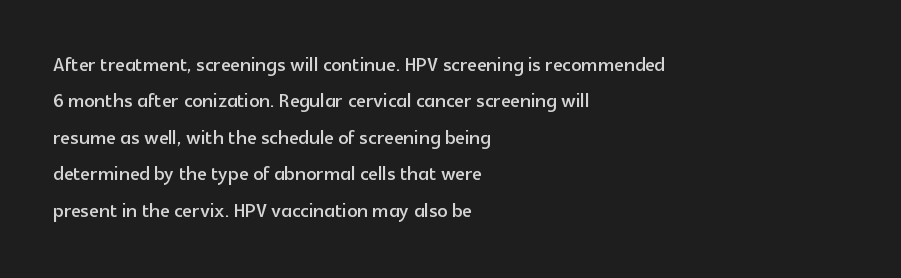
Q: Is the text italic (slanted)? A: No, it is upright.
Q: Is the text underlined? A: No.
Q: How is the paragraph aligned? A: Left-aligned.
Q: Is the spacing between letters normal or unusually wide? A: Normal.
Q: Is the spacing between lines tight, normal or loose? A: Normal.
